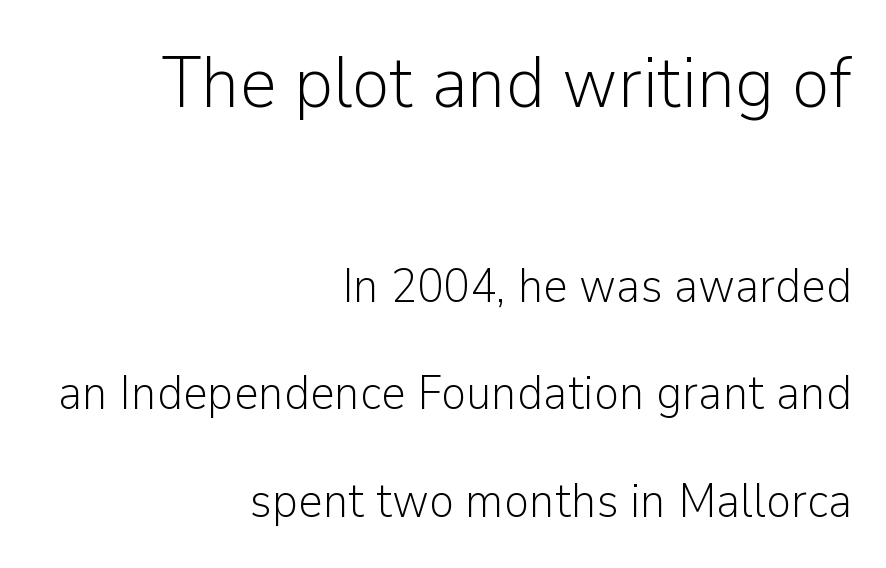
The image shows 72 px light sans-serif type, upright; set right-aligned, loose line spacing (2.24x), normal letter spacing, not underlined; the first (top) block is 1.5x larger; low stroke contrast and a medium x-height.
